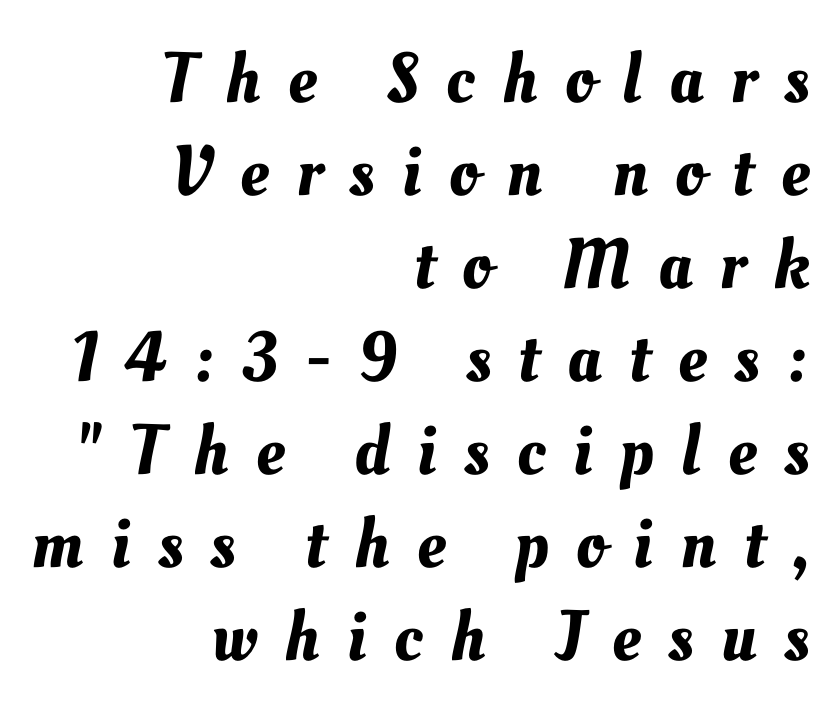
Q: Is the text underlined? A: No.
Q: How is the paragraph aligned? A: Right-aligned.
Q: Is the spacing between letters normal or unusually wide? A: Unusually wide.
Q: Is the spacing between lines tight, normal or loose? A: Normal.
Q: Width (condensed, normal, or wide)? A: Normal.
Q: Stroke contrast? A: Medium.
Q: x-height? A: Small.
Q: Monospaced? A: No.
